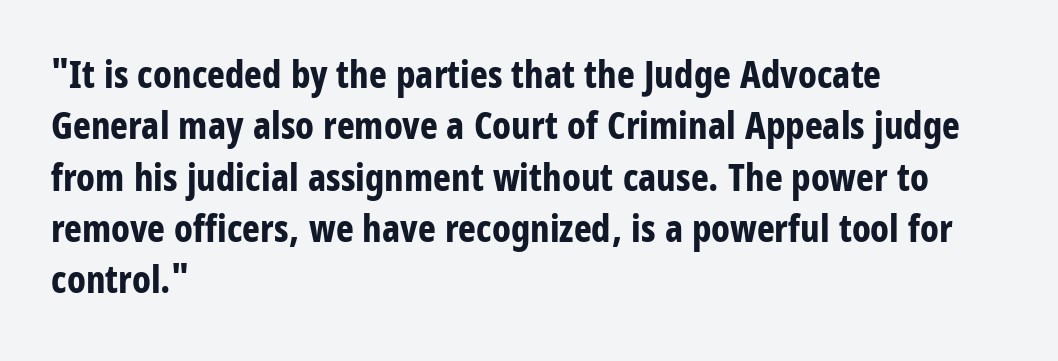
Leading matches the norm, producing a regular column. The face used here is rendered with its standard letterfit. You can tell it's not italic because the verticals are truly vertical. What kind of face is this? One without serifs — a sans.
